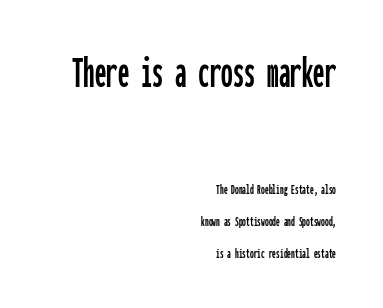
Q: Is the text italic (slanted)? A: No, it is upright.
Q: Is the typeface a serif or a sans-serif typeface? A: Sans-serif.
Q: Is the text underlined? A: No.
Q: How is the paragraph aligned? A: Right-aligned.
Q: Is the spacing between letters normal or unusually wide? A: Normal.
Q: Is the spacing between lines tight, normal or loose? A: Loose.
Q: Which block of text is set in a larger size, the first (top) or the second (bottom)? A: The first (top) one.
Q: Width (condensed, normal, or wide)? A: Condensed.
Q: Stroke contrast? A: Low.
Q: x-height? A: Medium.
Q: Monospaced? A: Yes.
